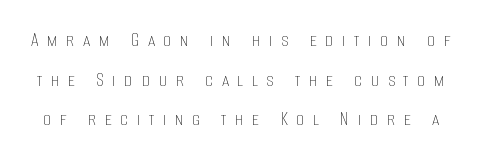
These glyphs show unthickened strokes, regular width or finer. This rendering features lettering with no underline. The face used here is rendered with a markedly widened letterfit. It's the straight-up-and-down kind of type.
